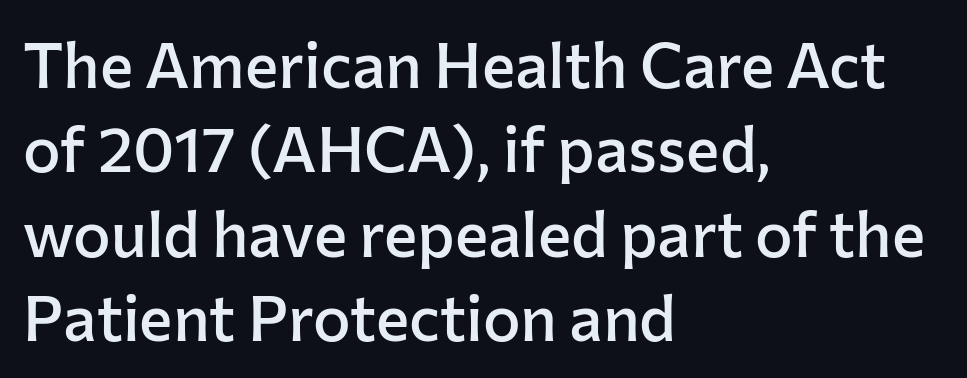
Q: Is the text bold? A: Semi-bold.
Q: Is the text italic (slanted)? A: No, it is upright.
Q: Is the typeface a serif or a sans-serif typeface? A: Sans-serif.
Q: Is the text underlined? A: No.
Q: How is the paragraph aligned? A: Left-aligned.
Q: Is the spacing between letters normal or unusually wide? A: Normal.
Q: Is the spacing between lines tight, normal or loose? A: Normal.
Q: Width (condensed, normal, or wide)? A: Normal.
Q: Stroke contrast? A: Low.
Q: x-height? A: Medium.
Q: Monospaced? A: No.
